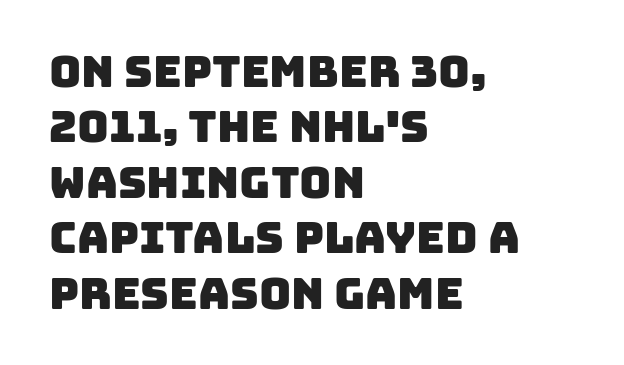
Students, note that the glyphs here touch the page at normal intervals. Leading matches the norm, producing a regular column. Font category for this specimen: sans-serif. Quick note: underline off. The passage shown is typed in a proportional face where columns would drift. Where is the straight margin? On the left.
